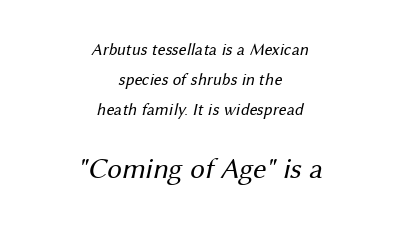
{"serif": "no", "bold": "no", "weight": "regular", "width": "normal", "stroke_contrast": "medium", "x_height": "medium", "monospaced": "no", "underline": "no", "align": "center", "line_spacing_ratio": 1.77, "letter_spacing": "normal", "letter_spacing_em": 0.0, "larger_block": "second", "size_ratio": 1.71, "glyph_px": 29}
